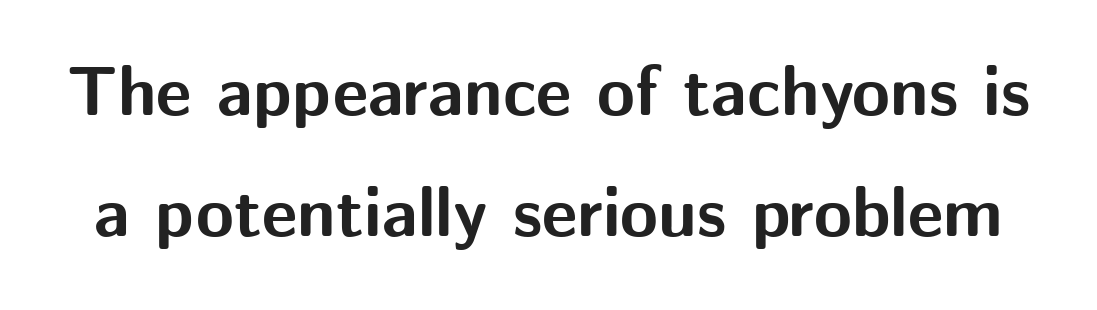
Heavy, bold letterforms. A typesetter would call this zero additional tracking. If you drew a line through each stem, it would be perfectly vertical. These lines are rendered in a variable-pitch font.
